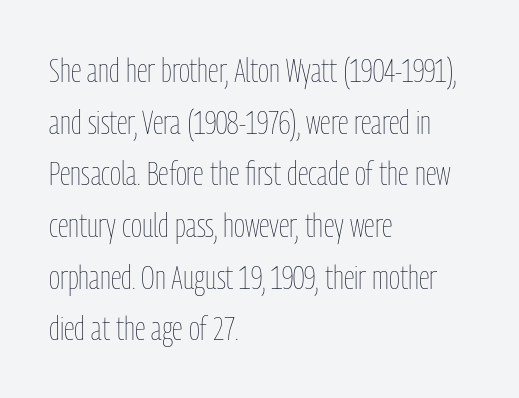
{"italic": "no", "bold": "no", "weight": "thin", "width": "condensed", "stroke_contrast": "low", "x_height": "medium", "monospaced": "no", "underline": "no", "align": "left", "line_spacing": "normal", "line_spacing_ratio": 1.52, "letter_spacing": "normal", "letter_spacing_em": 0.0, "glyph_px": 34}
